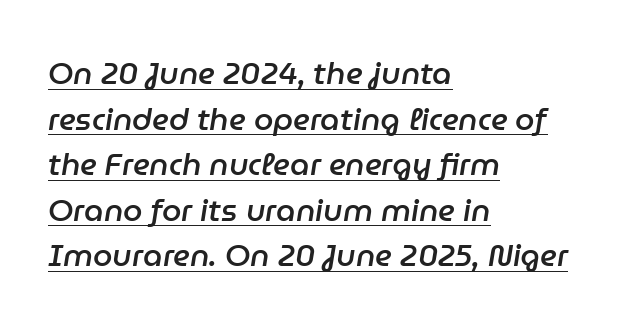
{"italic": "yes", "lean": "right", "slant_degrees": 9, "bold": "semi", "weight": "semibold", "width": "normal", "stroke_contrast": "low", "x_height": "medium", "monospaced": "no", "underline": "yes", "align": "left", "line_spacing": "normal", "line_spacing_ratio": 1.47, "letter_spacing": "normal", "letter_spacing_em": 0.0, "glyph_px": 31}
